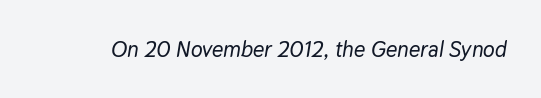
The image shows 22 px text type, italic (leaning right); set normal letter spacing, not underlined.
